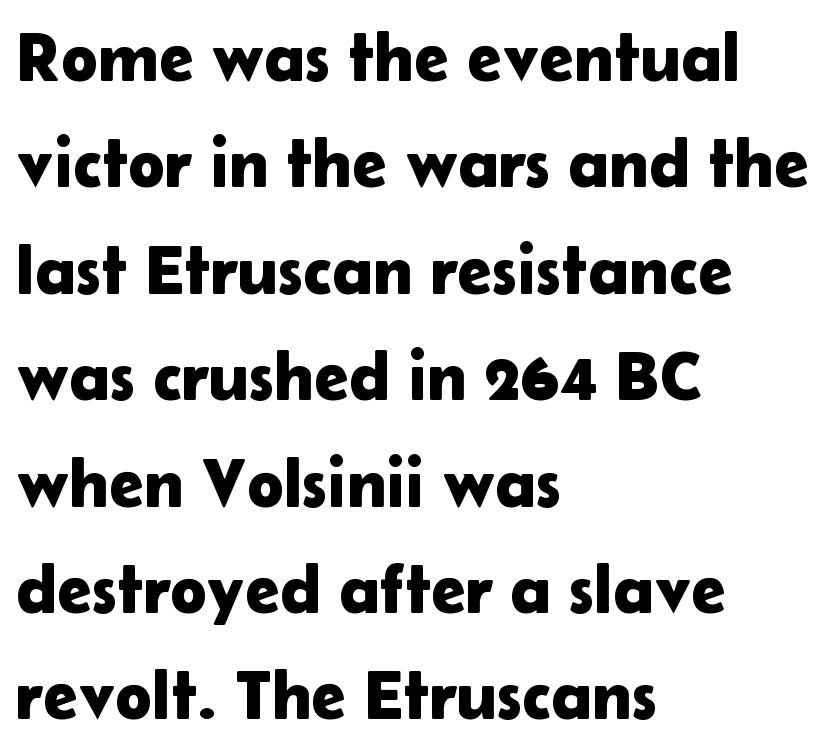
Descenders are the only things crossing below the line. You could call the tracking neutral — neither tight nor loose. If you drew a line through each stem, it would be perfectly vertical. Compared with a centered layout, this one pins lines to the left instead.
